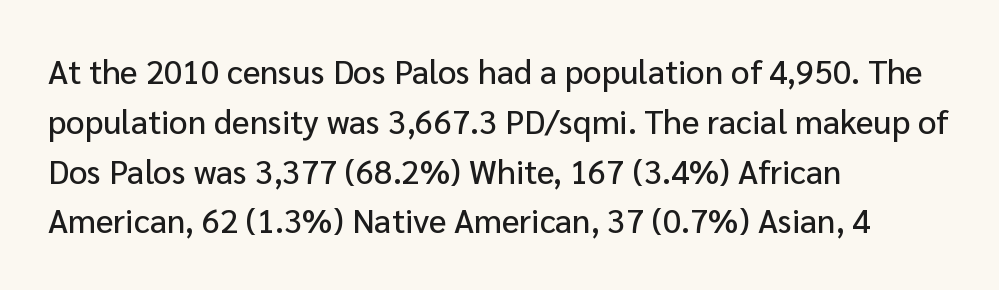
{"serif": "no", "italic": "no", "width": "normal", "stroke_contrast": "low", "x_height": "medium", "monospaced": "no", "underline": "no", "align": "left", "line_spacing": "normal", "line_spacing_ratio": 1.51, "letter_spacing": "normal", "letter_spacing_em": 0.0, "glyph_px": 33}
